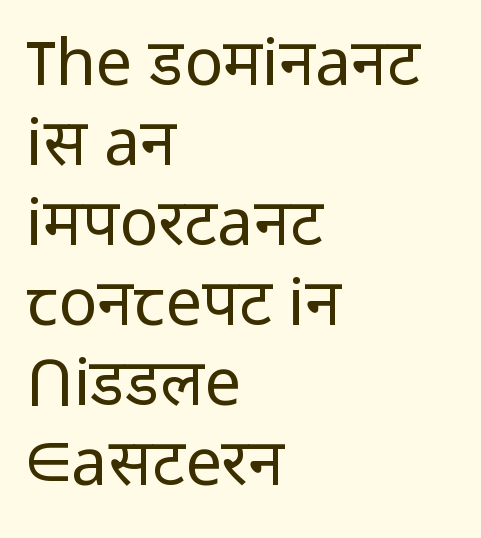
A typesetter would call this proportional, since set widths differ per character. Heaviness? Minimal to ordinary, like unemphasized prose. Characters remain perfectly vertical along every line. This sample uses plain, unmodified letter spacing. The space directly below the letters is spotless. Note: no serifs on the glyphs.
